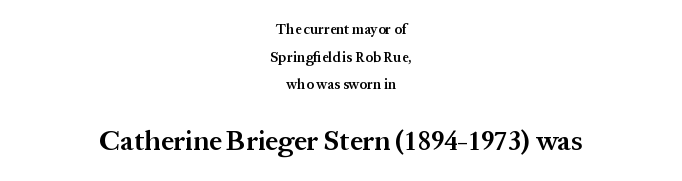
The image shows 28 px semibold serif type, upright; set centered, loose line spacing (1.97x), normal letter spacing, not underlined; the second (bottom) block is 2.0x larger; medium stroke contrast and a medium x-height.
